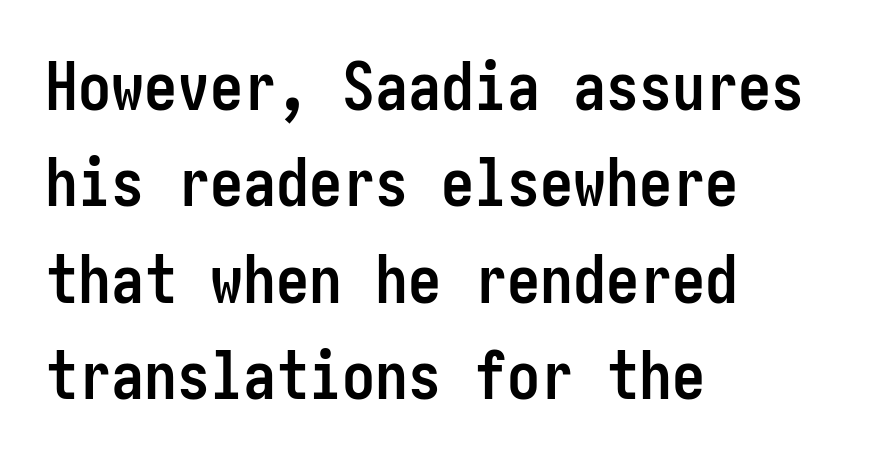
{"serif": "no", "italic": "no", "bold": "yes", "weight": "semibold", "width": "condensed", "stroke_contrast": "low", "x_height": "medium", "underline": "no", "align": "left", "line_spacing": "normal", "line_spacing_ratio": 1.46, "letter_spacing": "normal", "letter_spacing_em": 0.0, "glyph_px": 66}
